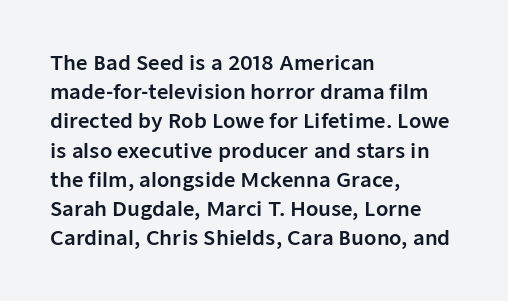
Q: Is the text italic (slanted)? A: No, it is upright.
Q: Is the text underlined? A: No.
Q: How is the paragraph aligned? A: Left-aligned.
Q: Is the spacing between letters normal or unusually wide? A: Normal.
Q: Is the spacing between lines tight, normal or loose? A: Normal.
